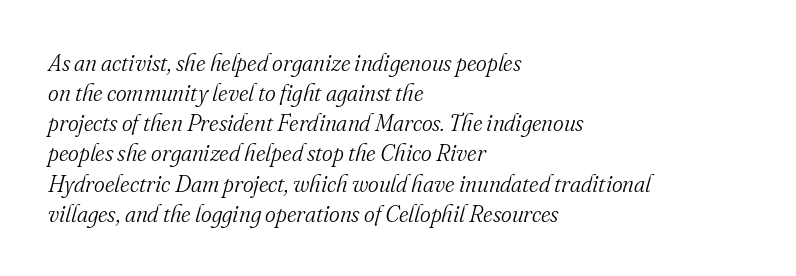
The image shows 23 px text type, italic (leaning right); set left-aligned, normal line spacing (1.31x), normal letter spacing, not underlined.
